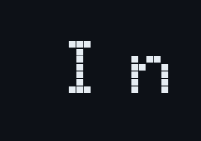
{"serif": "no", "italic": "no", "width": "normal", "stroke_contrast": "medium", "x_height": "medium", "monospaced": "yes", "underline": "no", "letter_spacing": "wide", "letter_spacing_em": 0.33, "glyph_px": 75}
